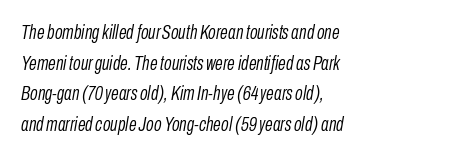
The image shows 20 px text type, italic (leaning right); set left-aligned, normal line spacing (1.53x), normal letter spacing, not underlined.
